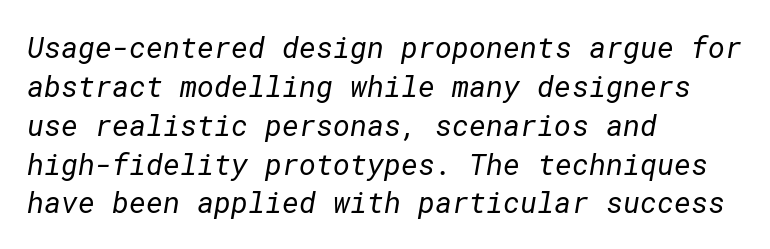
No extra tracking has been applied to these lines. Anything drawn beneath the words? Only blank space. Type style note: lacks serifs. The space between consecutive lines is moderate. This reads as an unemphasized weight, regular at the heaviest.
